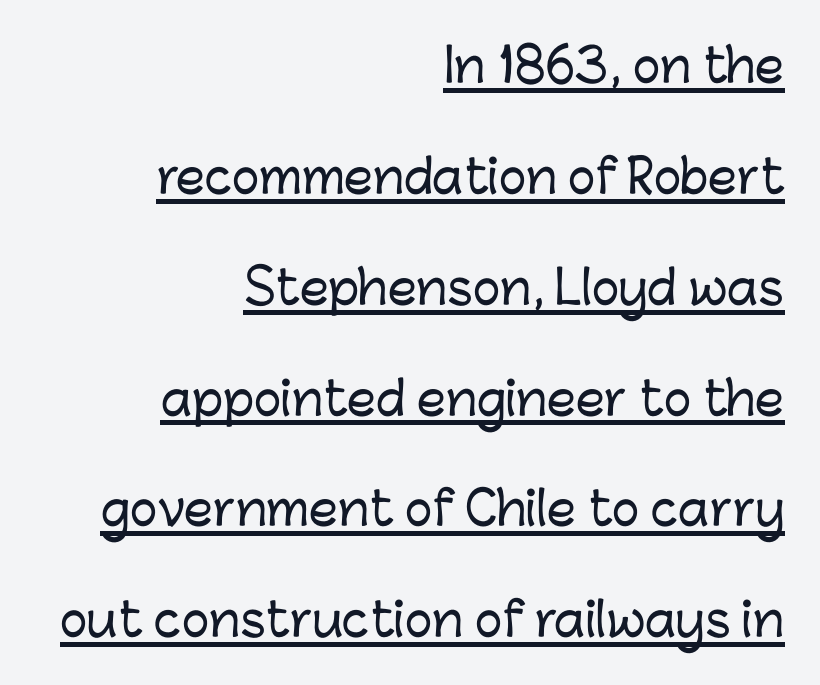
{"serif": "no", "italic": "no", "width": "normal", "stroke_contrast": "low", "x_height": "medium", "monospaced": "no", "underline": "yes", "align": "right", "line_spacing": "loose", "line_spacing_ratio": 2.41, "letter_spacing": "normal", "letter_spacing_em": 0.0, "glyph_px": 46}
